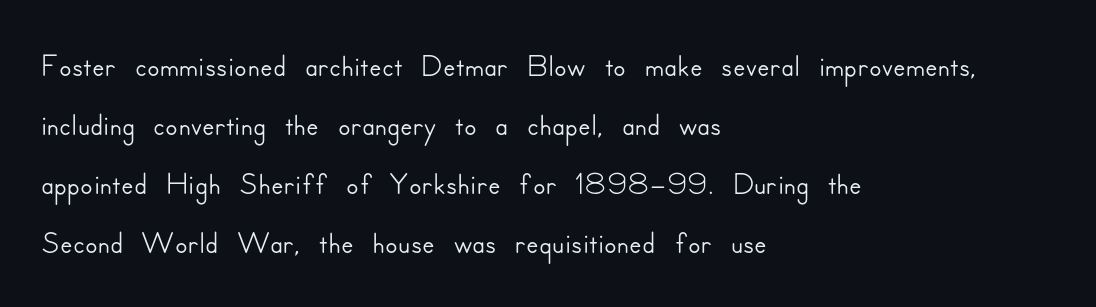
{"serif": "no", "italic": "no", "width": "normal", "stroke_contrast": "low", "x_height": "small", "monospaced": "no", "underline": "no", "align": "left", "line_spacing": "normal", "line_spacing_ratio": 1.28, "letter_spacing": "normal", "letter_spacing_em": 0.0, "glyph_px": 46}
